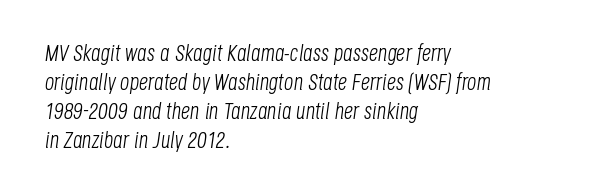
The rendering uses a moderate line-height, typical for paragraphs. The face used here has a pronounced slope to its letters. The type is set solid horizontally, with unmodified tracking. Vertical stems look standard width or narrower in stroke.
